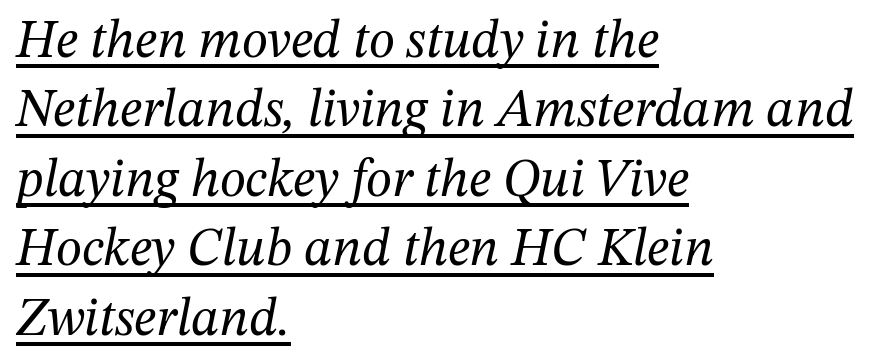
Is the stroke heavy? The answer is a plain regular-or-lighter. The glyphs look as if they've been sheared to an angle. The letterforms sit shoulder to shoulder at normal distance. This is underlined copy, the kind a proofreader might mark for attention.
